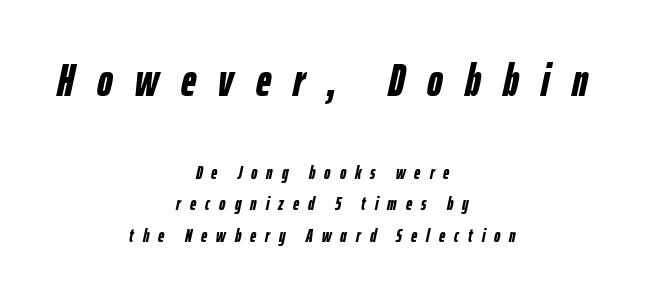
{"italic": "yes", "lean": "right", "slant_degrees": 12, "bold": "yes", "weight": "semibold", "width": "condensed", "stroke_contrast": "low", "x_height": "medium", "monospaced": "no", "underline": "no", "align": "center", "line_spacing": "normal", "line_spacing_ratio": 1.65, "letter_spacing": "wide", "letter_spacing_em": 0.48, "larger_block": "first", "size_ratio": 2.47, "glyph_px": 47}
